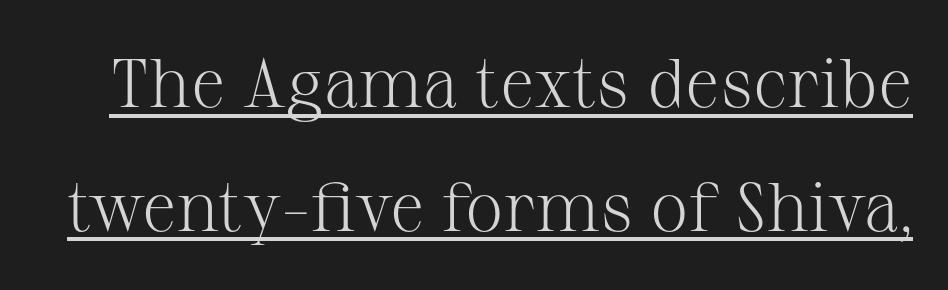
{"serif": "yes", "italic": "no", "bold": "no", "weight": "light", "width": "normal", "stroke_contrast": "medium", "x_height": "medium", "monospaced": "no", "underline": "yes", "line_spacing_ratio": 1.79, "letter_spacing": "normal", "letter_spacing_em": 0.0, "glyph_px": 69}
